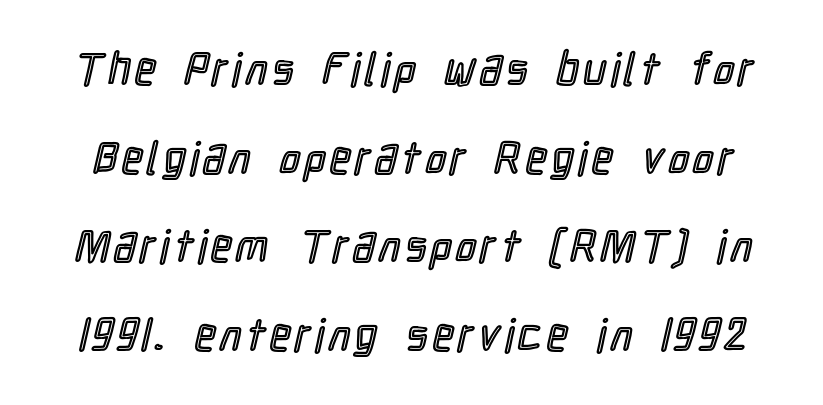
The image shows 45 px condensed type; set loose line spacing (1.97x), not underlined; a medium x-height.
